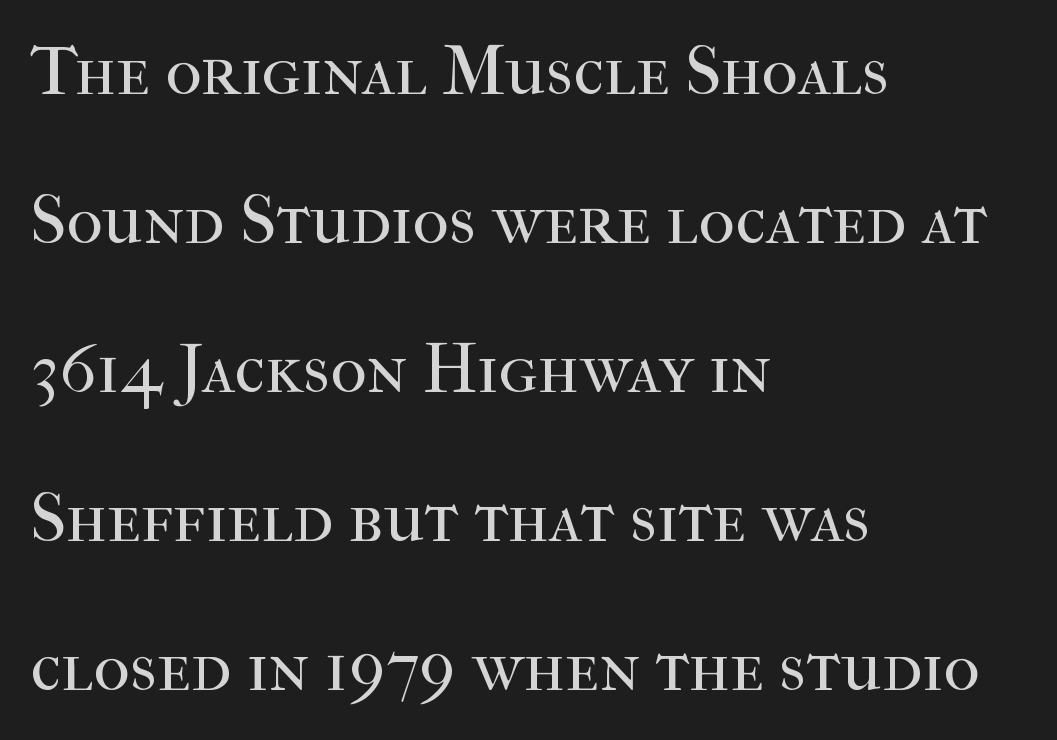
Plain, unruled lines of type. Interline gaps are noticeably wide in this sample. No extra ink here — the face is not bold. Small tapered or slab feet sit at the stroke ends, so this counts as serif.
